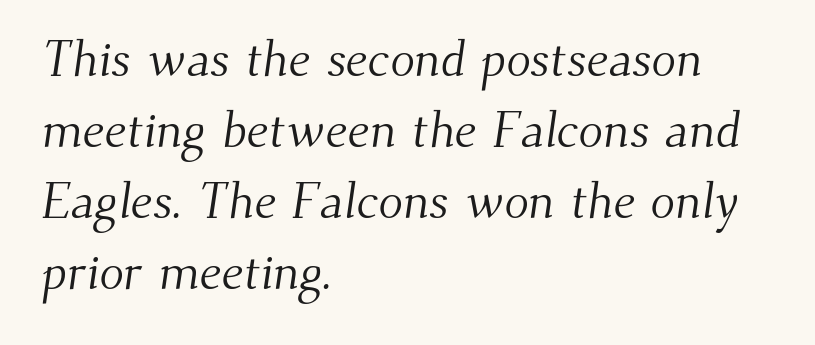
The image shows 51 px light serif type; set left-aligned, normal line spacing (1.39x), normal letter spacing, not underlined; medium stroke contrast and a small x-height.
